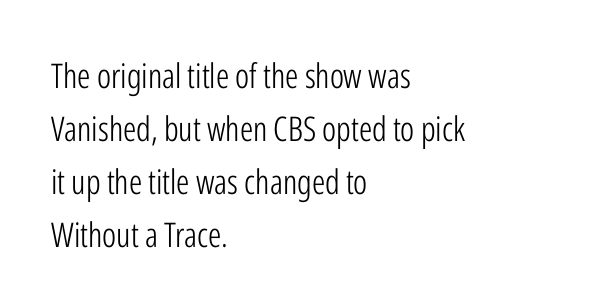
The letters look calm and open, with moderate or lighter stems. The rendering uses natural spacing where letterforms have individual widths. Honestly, the row spacing looks completely unremarkable. Glyph-to-glyph distance matches everyday printed text. Nothing sits at the stroke ends, so this counts as sans-serif. Descenders are the only things crossing below the line.
